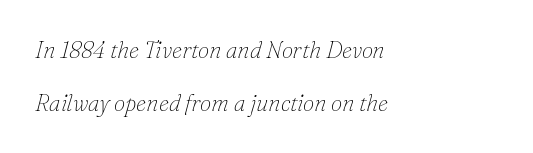
Q: Is the text bold? A: No.
Q: Is the text italic (slanted)? A: Yes, it leans right by about 16 degrees.
Q: Is the text underlined? A: No.
Q: How is the paragraph aligned? A: Left-aligned.
Q: Is the spacing between letters normal or unusually wide? A: Normal.
Q: Is the spacing between lines tight, normal or loose? A: Loose.
